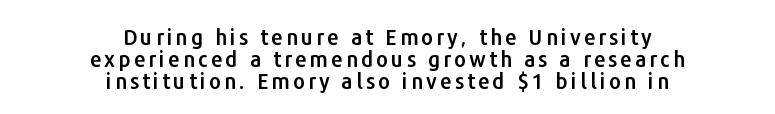
The image shows 21 px text type, upright; set centered, tight line spacing (1.04x), not underlined.
